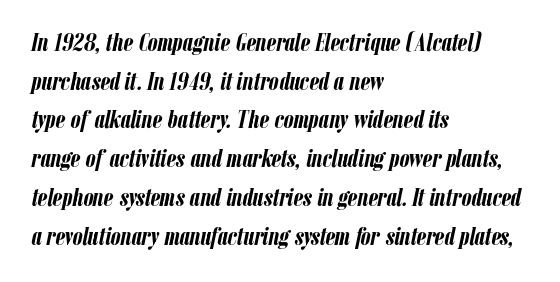
The image shows 25 px bold type, italic (leaning right); set left-aligned, normal line spacing (1.55x), normal letter spacing, not underlined.
